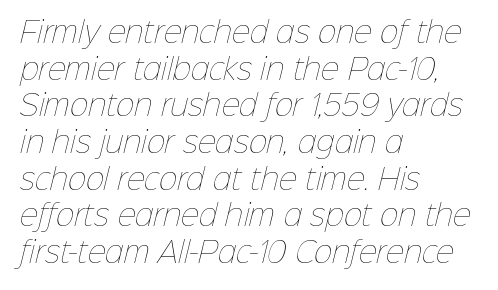
Q: Is the text bold? A: No.
Q: Is the text underlined? A: No.
Q: How is the paragraph aligned? A: Left-aligned.
Q: Is the spacing between letters normal or unusually wide? A: Normal.
Q: Is the spacing between lines tight, normal or loose? A: Normal.
Q: Width (condensed, normal, or wide)? A: Normal.
Q: Stroke contrast? A: Low.
Q: x-height? A: Medium.
Q: Monospaced? A: No.
